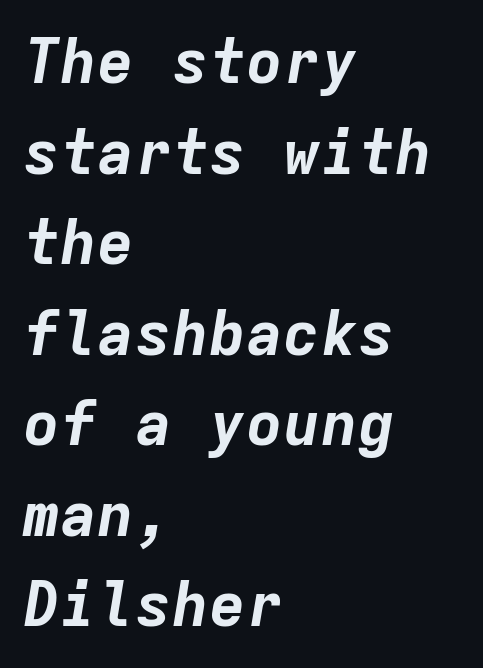
This sample has the even, mechanical cadence of fixed-width lettering. The axis of the letterforms is tilted away from vertical. In terms of letterspacing, this is plain default setting. A student would call this left alignment; a typographer would say flush left, rag right. Glance below the letters and you will spot only blank space.
